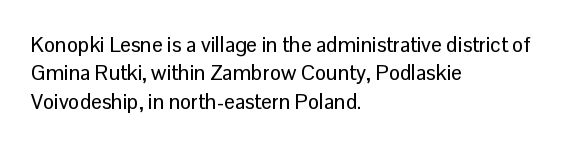
The image shows 21 px text type, upright; set left-aligned, normal line spacing (1.35x), normal letter spacing, not underlined.
